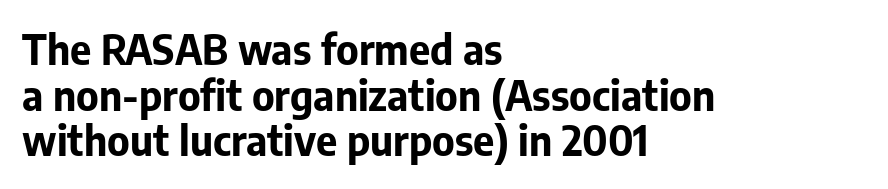
The letters stand upright; this is a roman face. Heavy, bold letterforms. Each row of text sits above clean, open space. The tracking reads as untouched default to a designer's eye. Varying glyph widths throughout — classic text-font behaviour.
